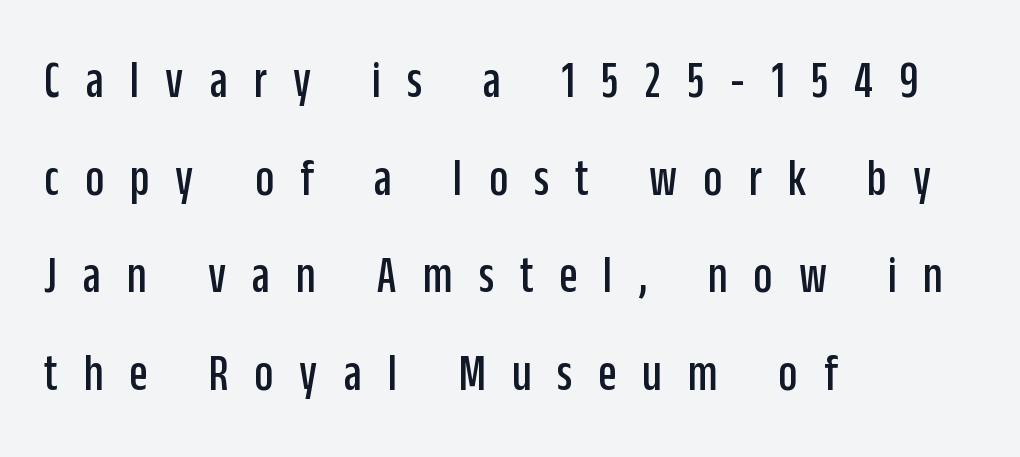
The image shows 53 px condensed sans-serif type, upright; set left-aligned, line spacing 1.84x, unusually wide letter spacing (+0.49 em), not underlined; low stroke contrast and a large x-height.
